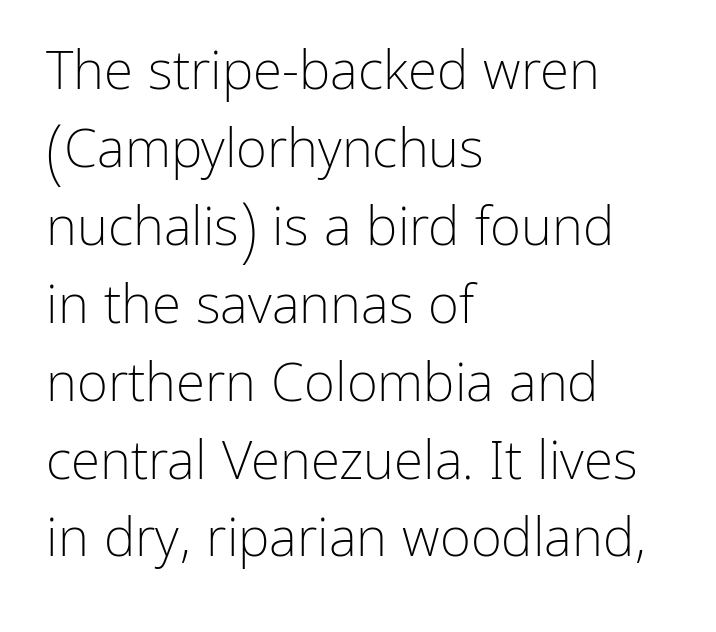
Note the varied advance widths — an 'i' is clearly narrower than an 'm'. The weight would be labelled regular, book, light, or lighter still. Horizontal alignment here is leftward, the default for most running prose. Underlining? Definitely not there. Compared with typical body copy, the letter spacing here is the same. The lettering stays uniformly vertical, giving the passage a roman look.
